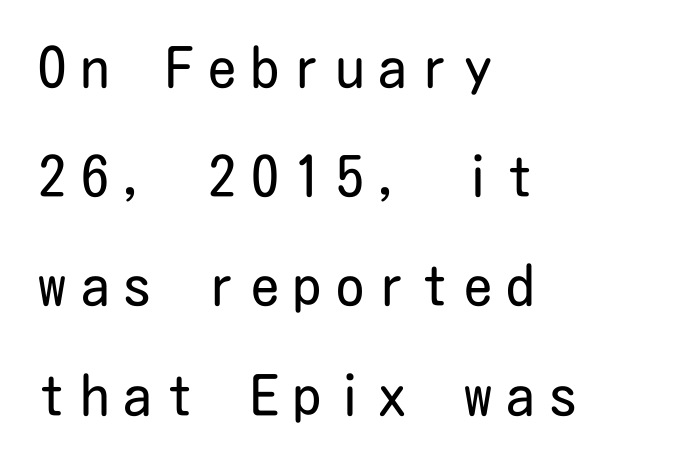
{"serif": "no", "italic": "no", "bold": "no", "weight": "regular", "width": "condensed", "stroke_contrast": "low", "x_height": "medium", "underline": "no", "align": "left", "line_spacing": "loose", "line_spacing_ratio": 1.95, "letter_spacing": "wide", "letter_spacing_em": 0.26, "glyph_px": 56}
